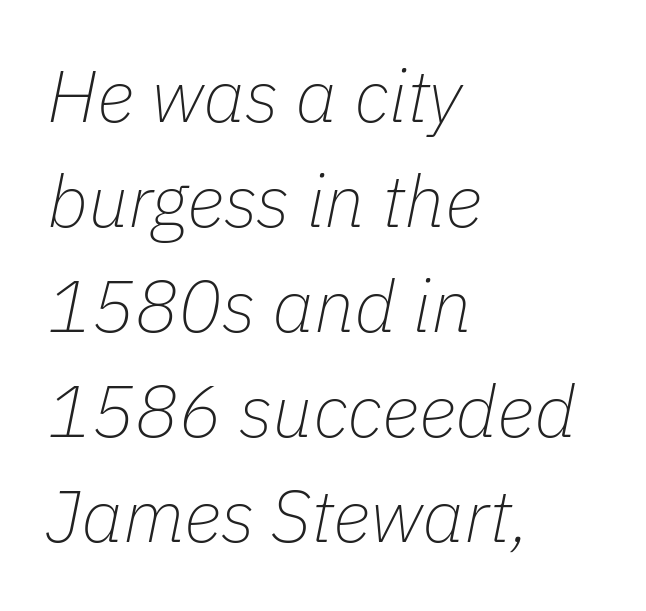
The image shows 73 px thin type, italic (leaning right); set left-aligned, normal line spacing (1.44x), normal letter spacing, not underlined; low stroke contrast and a medium x-height.
